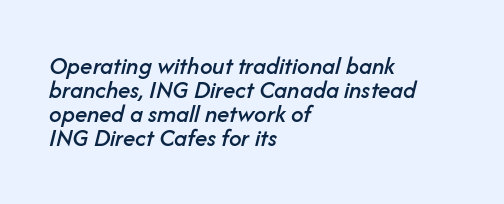
Decoration check: the copy has no underline. Teacher's note: observe the even left margin — that is flush-left alignment. You can tell it's italic because the verticals aren't actually vertical. You could barely slide anything between these rows.
